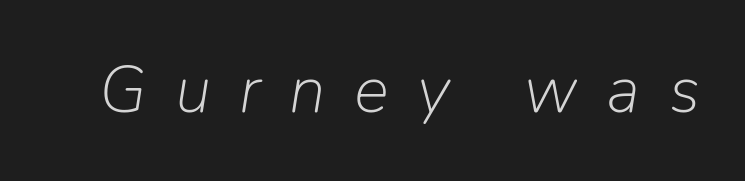
The image shows 66 px light type, italic (leaning right); set unusually wide letter spacing (+0.43 em), not underlined; low stroke contrast and a medium x-height.
